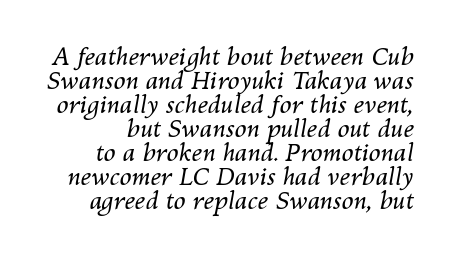
Beneath every word, the page is bare. Vertically, the passage feels compressed, each row crowding the next. The strokes are not fattened; the text isn't bold. Nobody touched the tracking dial on this one.
